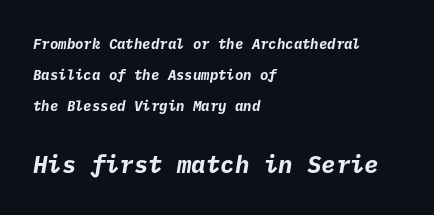
Is the lower block the larger one? Yes — the lower block carries the bigger type. The designer dialed line spacing up above the default. Notice how the passage keeps a crisp vertical edge on the left only. Each word holds together tightly as a unit, with standard inter-letter gaps.
